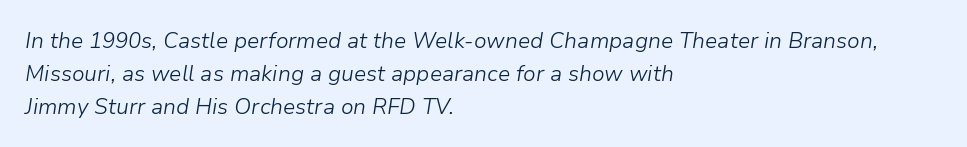
{"italic": "yes", "lean": "right", "slant_degrees": 9, "bold": "no", "underline": "no", "align": "left", "line_spacing": "normal", "line_spacing_ratio": 1.49, "letter_spacing": "normal", "letter_spacing_em": 0.0, "glyph_px": 22}
